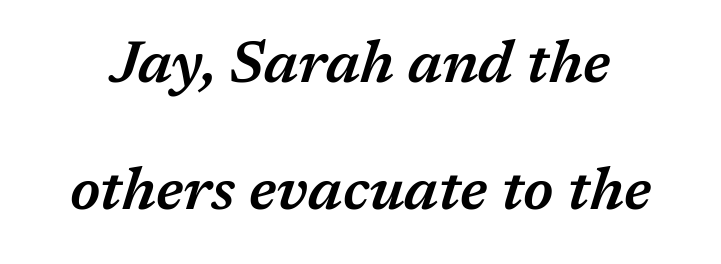
Q: Is the text bold? A: Semi-bold.
Q: Is the text italic (slanted)? A: Yes, it leans right by about 17 degrees.
Q: Is the text underlined? A: No.
Q: Is the spacing between letters normal or unusually wide? A: Normal.
Q: Is the spacing between lines tight, normal or loose? A: Loose.
Q: Width (condensed, normal, or wide)? A: Normal.
Q: Stroke contrast? A: Medium.
Q: x-height? A: Medium.
Q: Monospaced? A: No.
